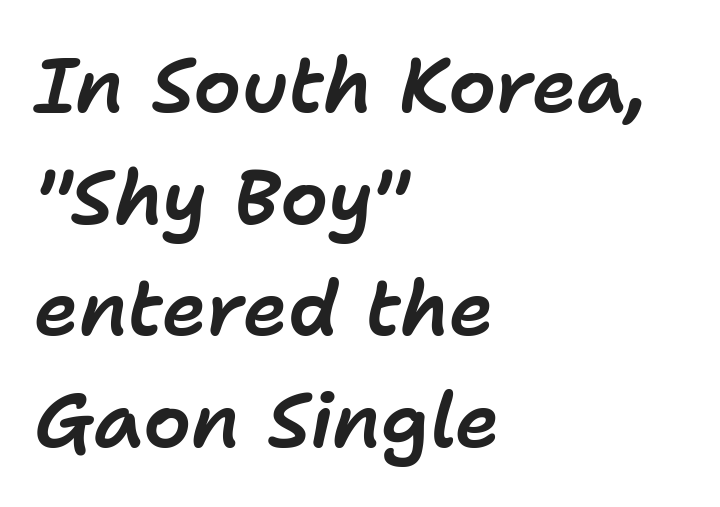
The font's italic variant was chosen for this text. Spacing verdict: proportional, widths tailored to each character. Vertical spacing — default. The area under the type is left untouched. Words appear dense and cohesive because spacing is normal.
